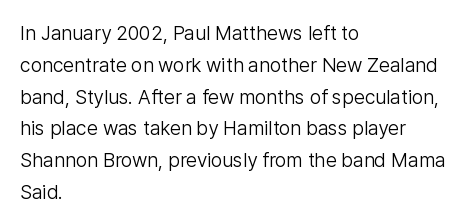
The image shows 20 px text type, upright; set left-aligned, normal line spacing (1.59x), normal letter spacing, not underlined.
